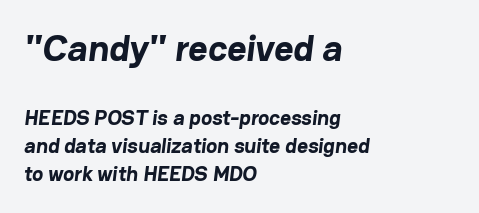
The image shows 37 px bold sans-serif type; set left-aligned, normal line spacing (1.35x), normal letter spacing, not underlined; the first (top) block is 1.76x larger; low stroke contrast and a medium x-height.
